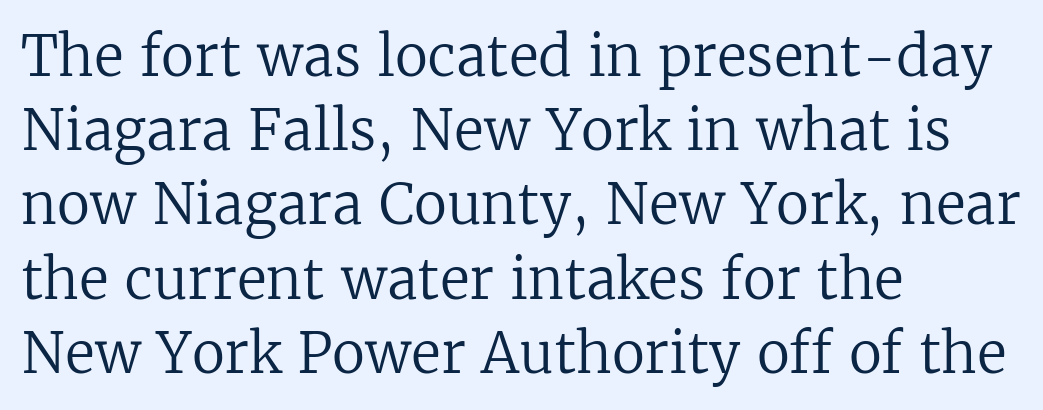
The image shows 55 px regular-weight serif type, upright; set left-aligned, normal line spacing (1.35x), normal letter spacing, not underlined; low stroke contrast and a medium x-height.
